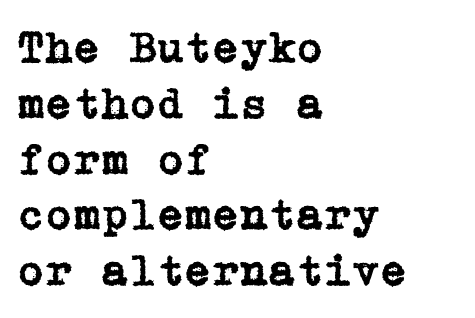
The image shows 45 px serif type, upright; set left-aligned, line spacing 1.24x, normal letter spacing, not underlined; low stroke contrast and a medium x-height.
